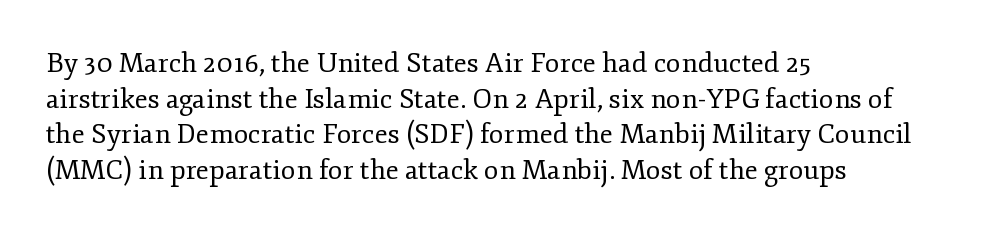
{"italic": "no", "bold": "no", "underline": "no", "align": "left", "line_spacing": "normal", "line_spacing_ratio": 1.32, "letter_spacing": "normal", "letter_spacing_em": 0.0, "glyph_px": 27}
